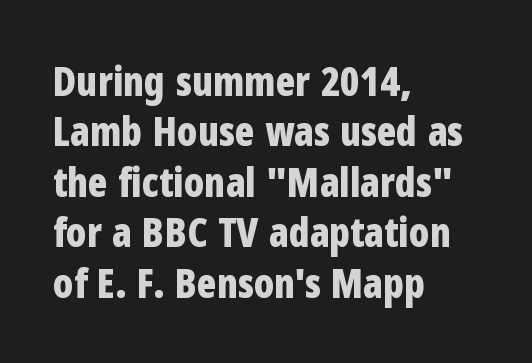
{"serif": "no", "italic": "no", "bold": "yes", "weight": "bold", "width": "condensed", "stroke_contrast": "low", "x_height": "medium", "monospaced": "no", "underline": "no", "align": "left", "line_spacing": "normal", "line_spacing_ratio": 1.26, "letter_spacing": "normal", "letter_spacing_em": 0.0, "glyph_px": 40}
